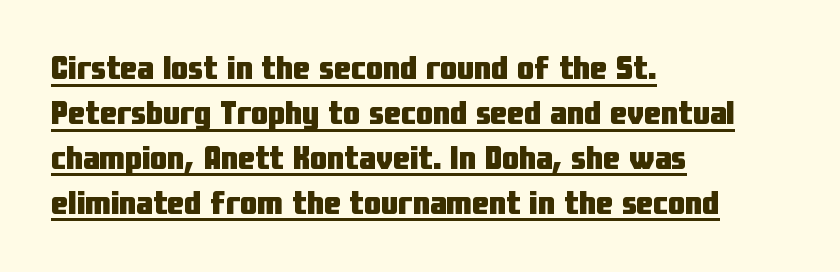
These lines are composed in type without serifs. Letter spacing: default. Each line of the rendering has a horizontal stroke beneath the glyphs. You could not count columns in this text — the font is proportionally spaced. Horizontal alignment here is leftward, the default for most running prose.
